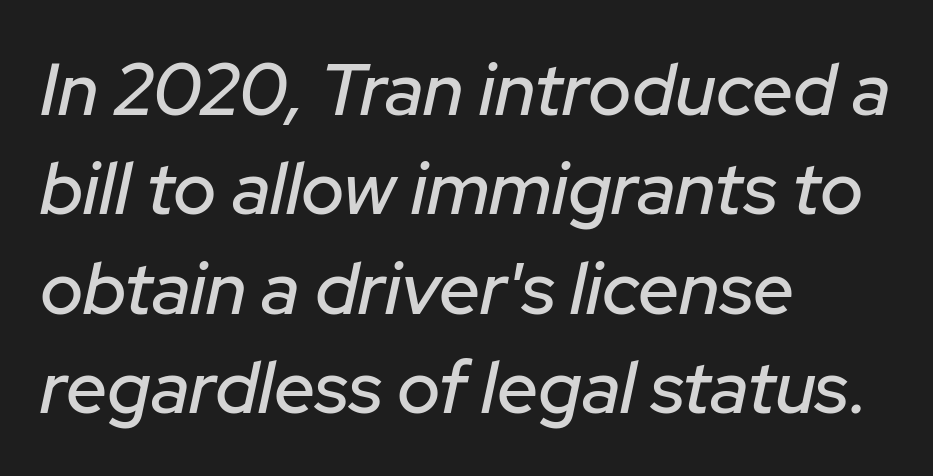
The image shows 73 px text type, italic (leaning right); set left-aligned, normal line spacing (1.36x), normal letter spacing, not underlined; low stroke contrast and a medium x-height.
